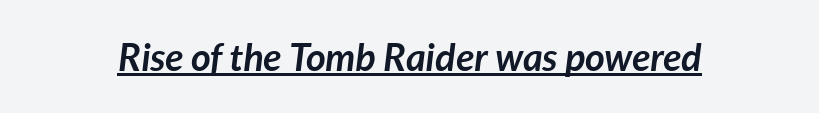
{"italic": "yes", "lean": "right", "slant_degrees": 7, "bold": "yes", "weight": "semibold", "width": "normal", "stroke_contrast": "low", "x_height": "medium", "monospaced": "no", "underline": "yes", "letter_spacing": "normal", "letter_spacing_em": 0.0, "glyph_px": 38}
